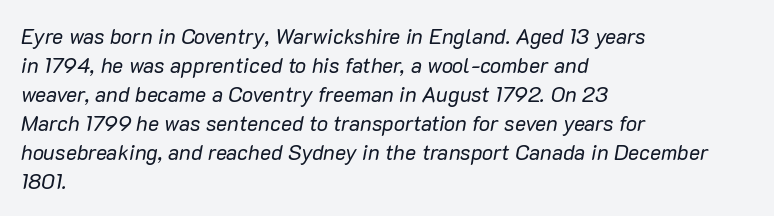
Q: Is the text bold? A: No.
Q: Is the text italic (slanted)? A: Yes, it leans right by about 10 degrees.
Q: Is the text underlined? A: No.
Q: How is the paragraph aligned? A: Left-aligned.
Q: Is the spacing between letters normal or unusually wide? A: Normal.
Q: Is the spacing between lines tight, normal or loose? A: Normal.
